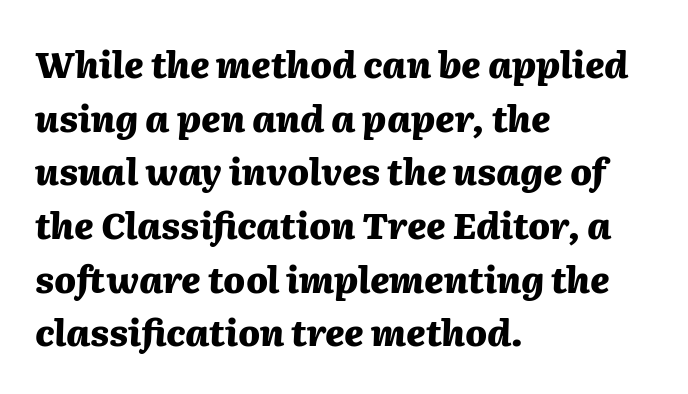
The image shows 36 px heavy type, italic (leaning right); set left-aligned, normal line spacing (1.49x), normal letter spacing, not underlined; medium stroke contrast and a medium x-height.
